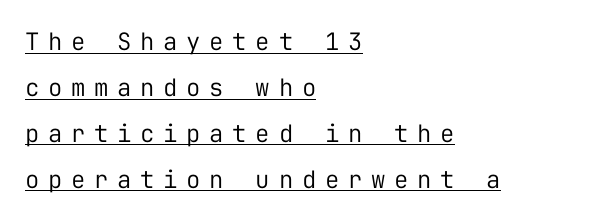
Here the glyphs are tracked loosely, breaking word shapes into spaced letters. Alignment: flush left. Leading: increased. Ordinary non-slanted type is in use. The letters look calm and open, with moderate or lighter stems.
